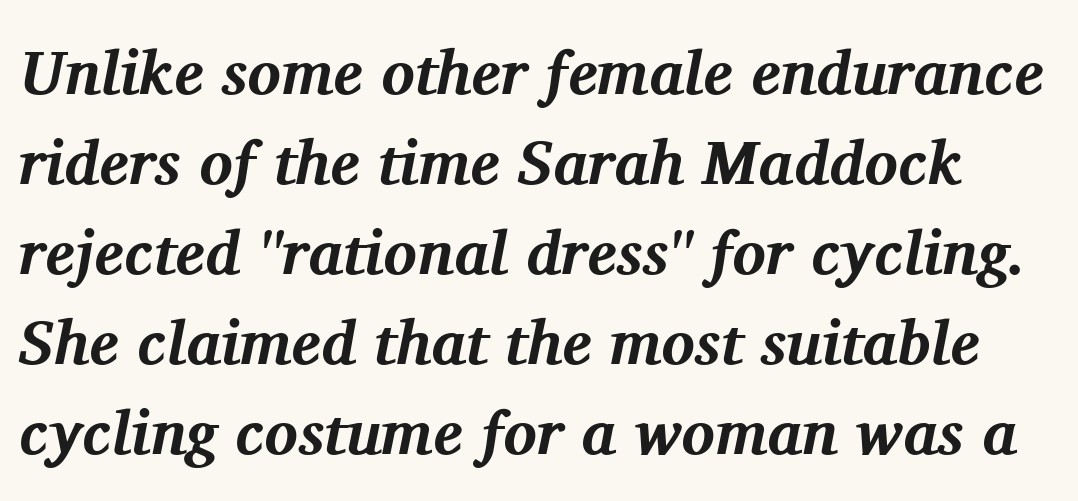
Serifs: yes, visible at the terminals of the letterforms. Does the leading feel generous? No, just average. Plenty of ink on the page — the face is bold. Varying glyph widths throughout — classic text-font behaviour. Is the type slanted? Yes — the strokes lean at a clear angle. Clear beneath every line of the passage.
